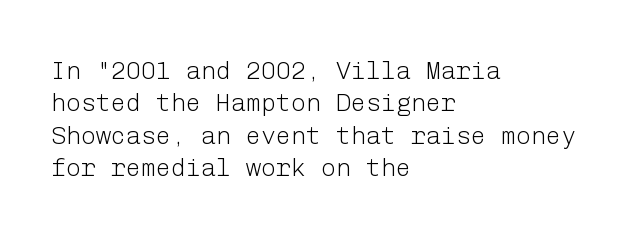
{"italic": "no", "bold": "no", "underline": "no", "align": "left", "line_spacing": "normal", "line_spacing_ratio": 1.3, "letter_spacing": "normal", "letter_spacing_em": 0.0, "glyph_px": 25}
